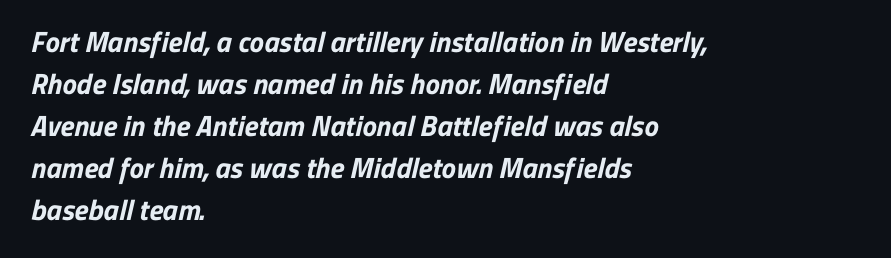
The image shows 29 px bold sans-serif type; set left-aligned, normal line spacing (1.45x), normal letter spacing, not underlined; low stroke contrast and a medium x-height.
